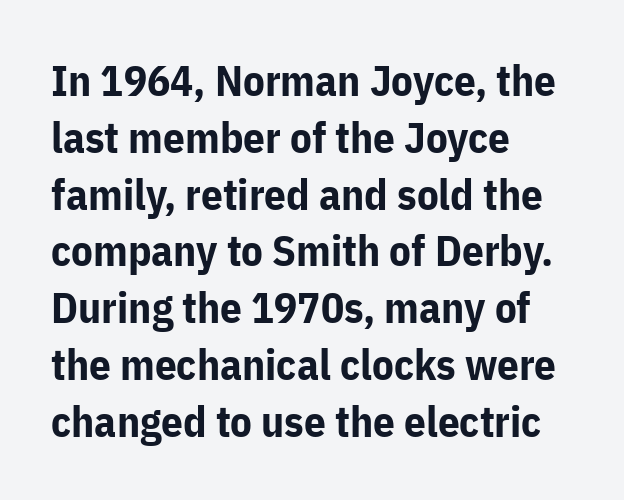
{"serif": "no", "italic": "no", "bold": "yes", "weight": "bold", "width": "normal", "stroke_contrast": "low", "x_height": "medium", "monospaced": "no", "underline": "no", "align": "left", "line_spacing": "normal", "line_spacing_ratio": 1.32, "letter_spacing": "normal", "letter_spacing_em": 0.0, "glyph_px": 43}
